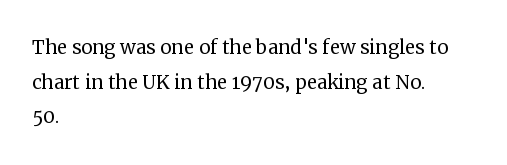
{"italic": "no", "bold": "no", "underline": "no", "align": "left", "line_spacing": "normal", "line_spacing_ratio": 1.39, "letter_spacing": "normal", "letter_spacing_em": 0.0, "glyph_px": 25}
